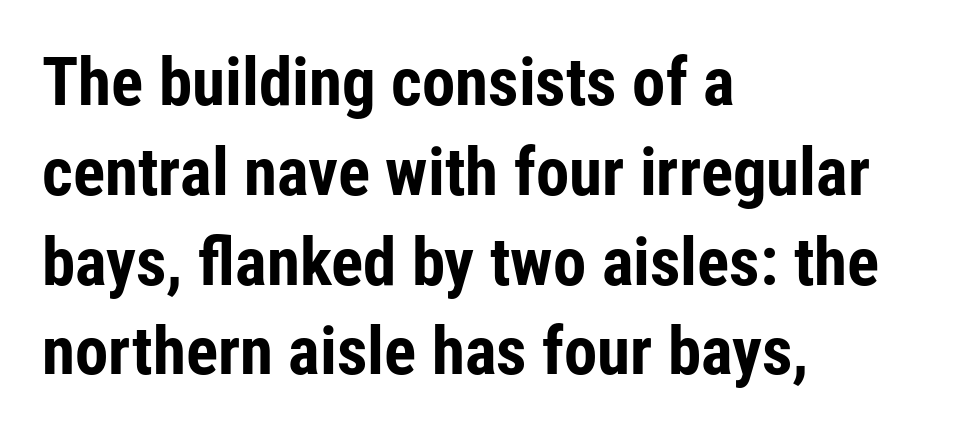
The image shows 67 px bold, condensed sans-serif type, upright; set left-aligned, normal line spacing (1.34x), normal letter spacing, not underlined; low stroke contrast and a medium x-height.
